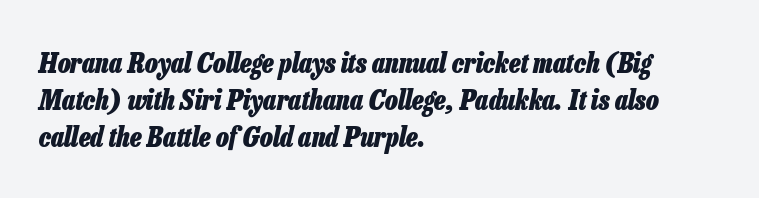
{"italic": "yes", "lean": "right", "slant_degrees": 13, "bold": "yes", "underline": "no", "align": "left", "line_spacing": "normal", "line_spacing_ratio": 1.37, "letter_spacing": "normal", "letter_spacing_em": 0.0, "glyph_px": 27}
